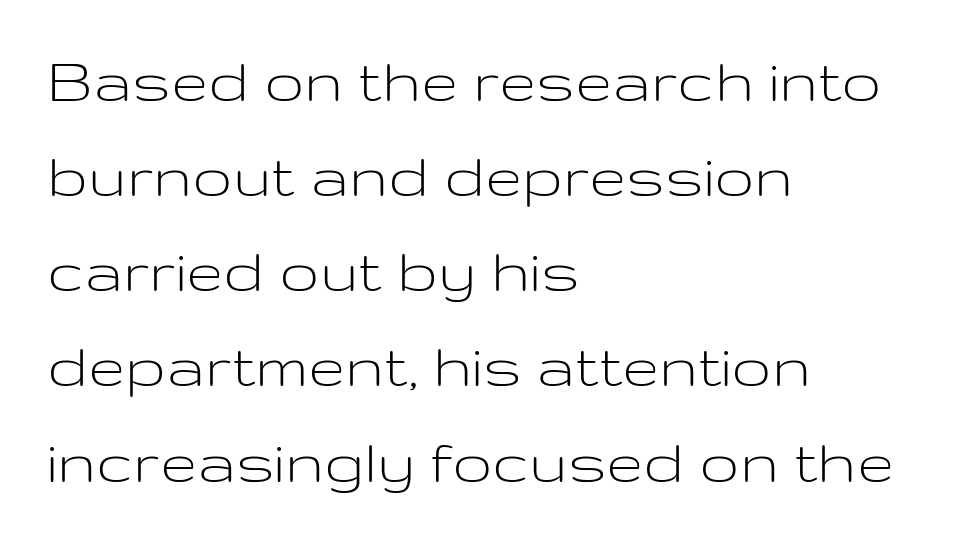
Q: Is the text bold? A: No.
Q: Is the text italic (slanted)? A: No, it is upright.
Q: Is the typeface a serif or a sans-serif typeface? A: Sans-serif.
Q: Is the text underlined? A: No.
Q: How is the paragraph aligned? A: Left-aligned.
Q: Is the spacing between letters normal or unusually wide? A: Normal.
Q: Is the spacing between lines tight, normal or loose? A: Normal.
Q: Width (condensed, normal, or wide)? A: Wide.
Q: Stroke contrast? A: Low.
Q: x-height? A: Medium.
Q: Monospaced? A: No.
